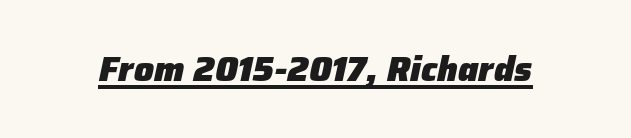
Q: Is the text bold? A: Yes.
Q: Is the text italic (slanted)? A: Yes, it leans right by about 12 degrees.
Q: Is the text underlined? A: Yes.
Q: Is the spacing between letters normal or unusually wide? A: Normal.
Q: Width (condensed, normal, or wide)? A: Normal.
Q: Stroke contrast? A: Low.
Q: x-height? A: Medium.
Q: Monospaced? A: No.
